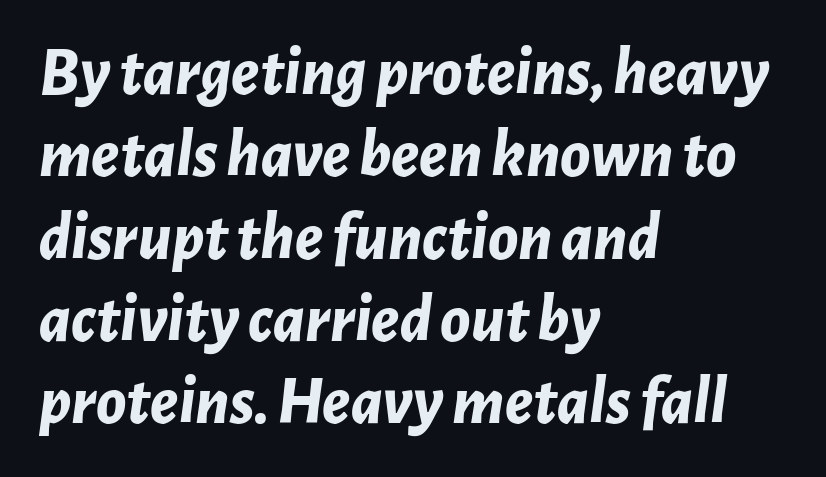
The image shows 68 px bold type, italic (leaning right); set left-aligned, line spacing 1.21x, normal letter spacing, not underlined; low stroke contrast and a medium x-height.
